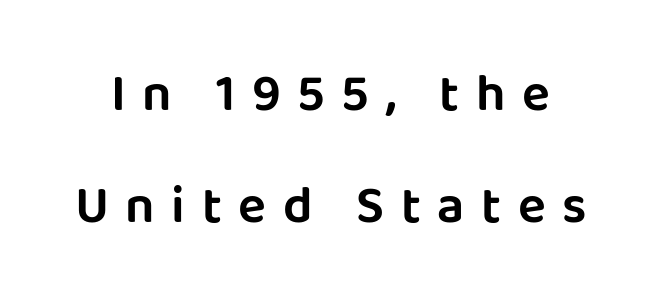
{"serif": "no", "italic": "no", "width": "normal", "stroke_contrast": "low", "x_height": "large", "monospaced": "no", "underline": "no", "line_spacing": "loose", "line_spacing_ratio": 2.16, "letter_spacing": "wide", "letter_spacing_em": 0.32, "glyph_px": 52}
